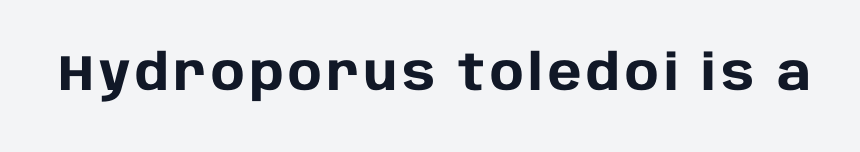
{"serif": "no", "italic": "no", "bold": "yes", "weight": "heavy", "width": "normal", "stroke_contrast": "low", "x_height": "large", "monospaced": "no", "underline": "no", "glyph_px": 50}
